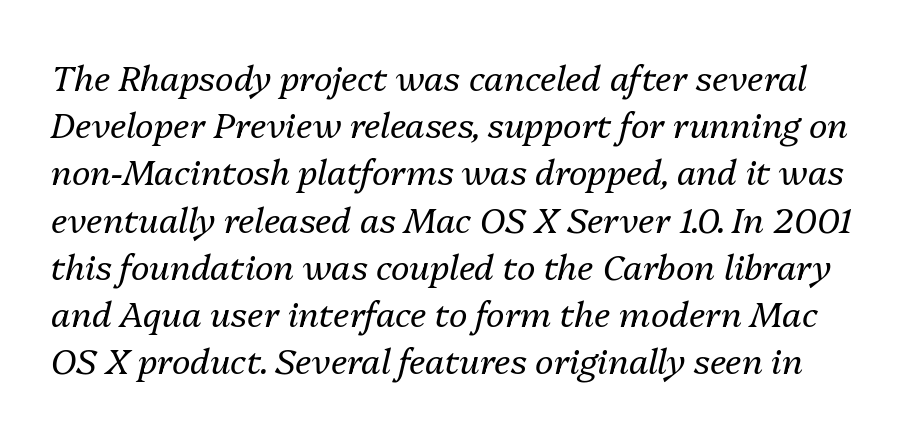
{"italic": "yes", "lean": "right", "slant_degrees": 13, "bold": "no", "weight": "regular", "width": "normal", "stroke_contrast": "medium", "x_height": "medium", "monospaced": "no", "underline": "no", "line_spacing": "normal", "line_spacing_ratio": 1.35, "letter_spacing": "normal", "letter_spacing_em": 0.0, "glyph_px": 35}
